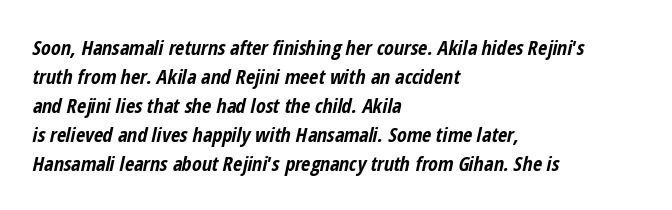
The typesetter chose a ragged-right arrangement here. Whoever set this chose a conventional vertical rhythm. Standard letterfit; no display-style spreading of the glyphs. Thick stems and heavy bowls — unmistakably bold. Glance below the letters and you will spot only blank space.
